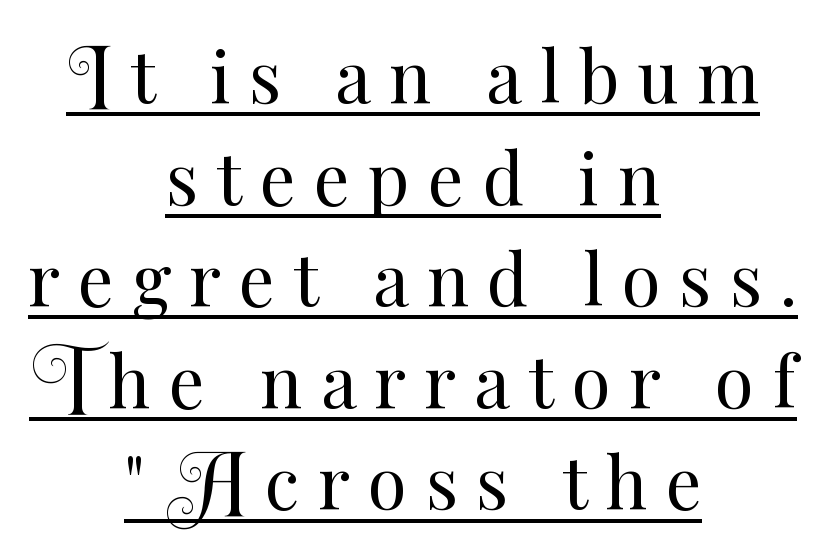
Character widths vary here, with narrow letters taking less room than wide ones. The typeface has the unassuming heft of standard copy or less. The rendering uses the underline text-decoration. The rag falls on both sides of this text block equally.
